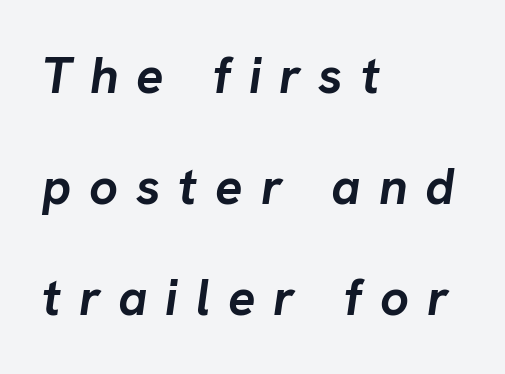
{"italic": "yes", "lean": "right", "slant_degrees": 8, "bold": "yes", "weight": "semibold", "width": "normal", "stroke_contrast": "low", "x_height": "medium", "monospaced": "no", "underline": "no", "align": "left", "line_spacing": "loose", "line_spacing_ratio": 2.18, "letter_spacing": "wide", "letter_spacing_em": 0.35, "glyph_px": 51}
